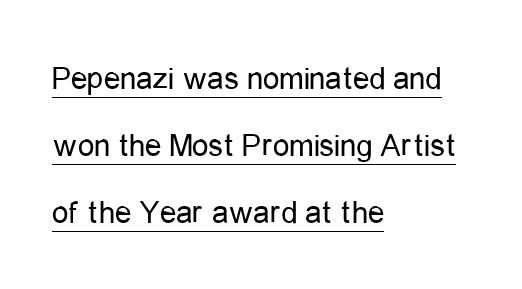
Posture: straight, roman, zero tilt. Does the leading feel generous? Absolutely, it's lavish. Note the varied advance widths — an 'i' is clearly narrower than an 'm'. No extra tracking has been applied to these lines. Weight: not bold — regular or lighter. You can tell from the bare stems that sans-serif type was used.
